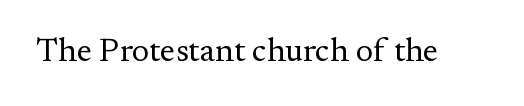
The image shows 33 px regular-weight serif type, upright; set normal letter spacing, not underlined; medium stroke contrast and a small x-height.
